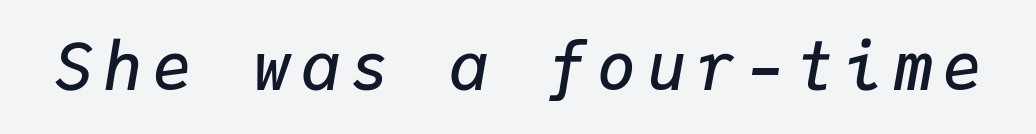
The image shows 65 px semibold type, italic (leaning right), monospaced; set not underlined; low stroke contrast and a medium x-height.
